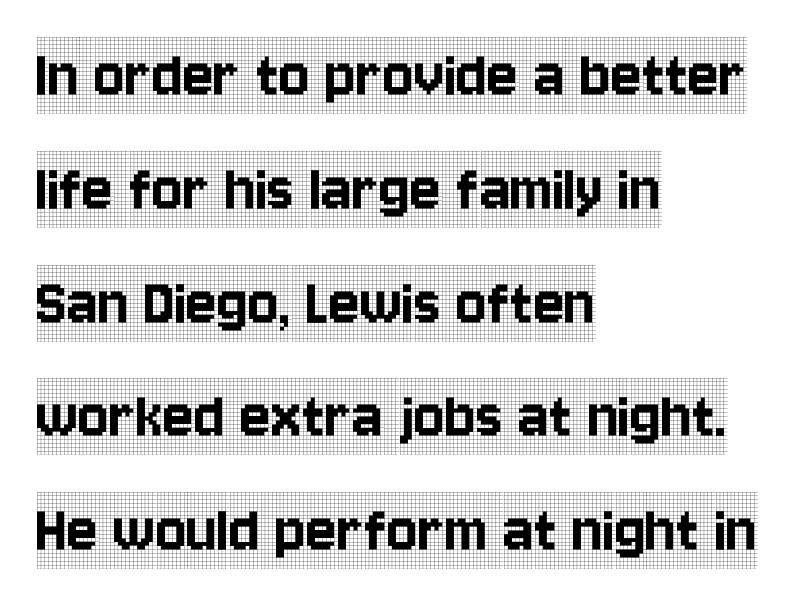
Q: Is the text italic (slanted)? A: No, it is upright.
Q: Is the typeface a serif or a sans-serif typeface? A: Serif.
Q: Is the text underlined? A: No.
Q: How is the paragraph aligned? A: Left-aligned.
Q: Is the spacing between letters normal or unusually wide? A: Normal.
Q: Is the spacing between lines tight, normal or loose? A: Normal.
Q: Width (condensed, normal, or wide)? A: Condensed.
Q: x-height? A: Large.
Q: Monospaced? A: No.
